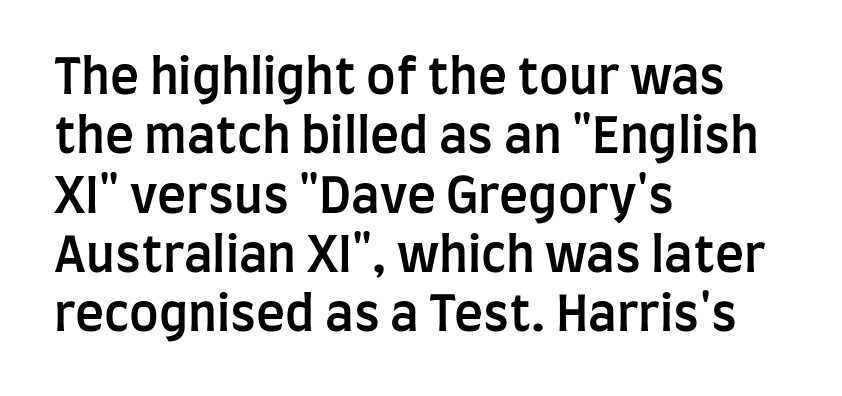
Does the type have serifs? No, each stem ends abruptly. Posture: straight, roman, zero tilt. Just letters on the line, the space beneath them empty. Moderately thickened strokes mark this as semibold type. The passage shown has conventional tracking throughout. Each letter keeps its own natural width here, so spacing adapts to shape.
